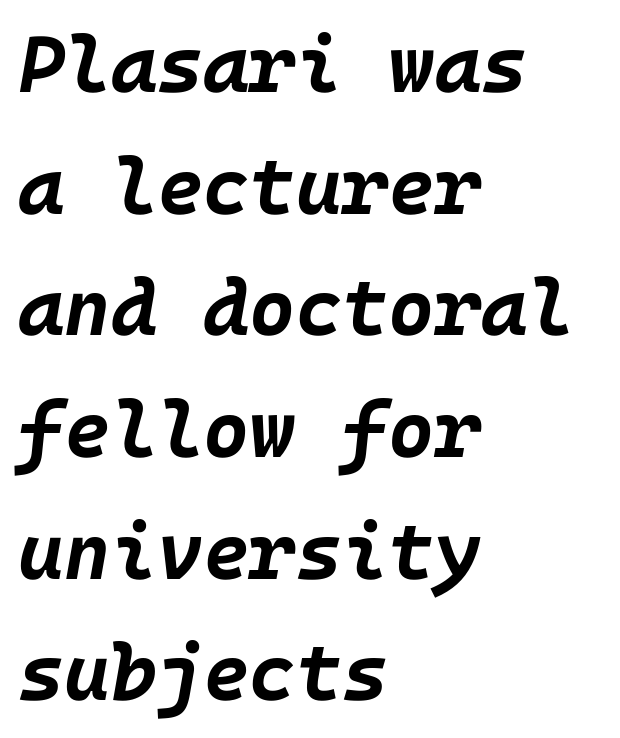
The image shows 79 px bold type, italic (leaning right); set left-aligned, normal line spacing (1.54x), normal letter spacing, not underlined; low stroke contrast and a large x-height.
